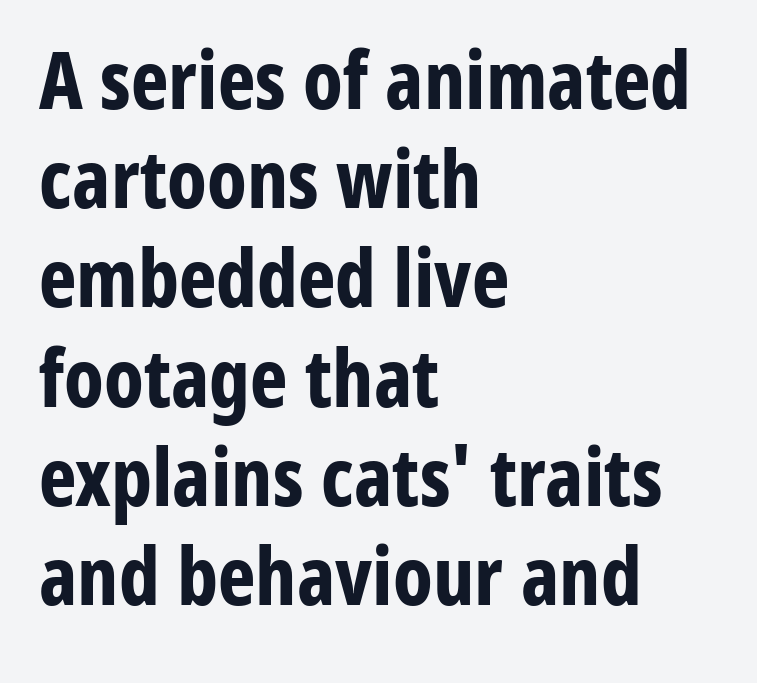
{"serif": "no", "italic": "no", "bold": "yes", "weight": "bold", "width": "condensed", "stroke_contrast": "low", "x_height": "medium", "monospaced": "no", "underline": "no", "align": "left", "line_spacing_ratio": 1.24, "letter_spacing": "normal", "letter_spacing_em": 0.0, "glyph_px": 80}
